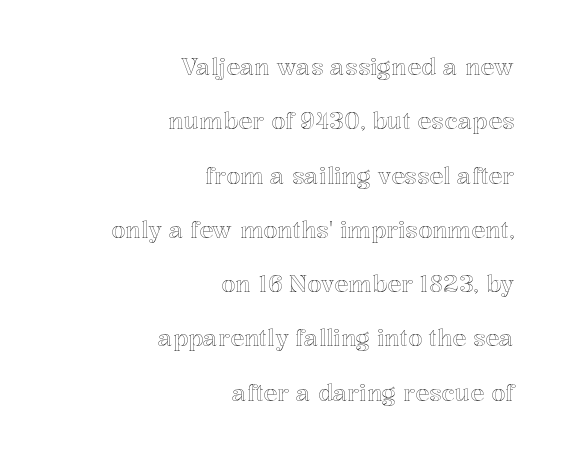
{"italic": "no", "underline": "no", "align": "right", "line_spacing": "loose", "line_spacing_ratio": 2.36, "letter_spacing": "normal", "letter_spacing_em": 0.0, "glyph_px": 23}
